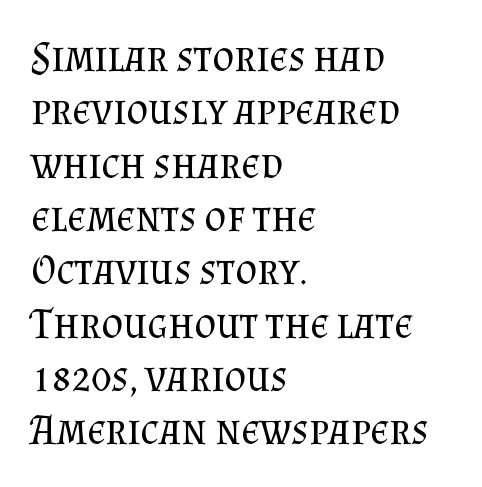
The specimen reads as upright at a glance. Has an underline been added? It has not. Is this a fixed-width face? No — the glyphs have proportional, varying widths. Students, note that the glyphs here touch the page at normal intervals. Each letter's strokes conclude with small projecting serifs.
